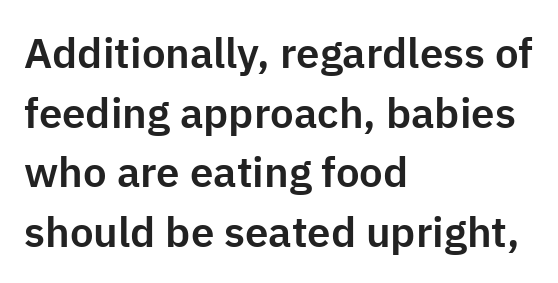
The image shows 42 px sans-serif type, upright; set left-aligned, normal line spacing (1.42x), normal letter spacing, not underlined; low stroke contrast and a medium x-height.
